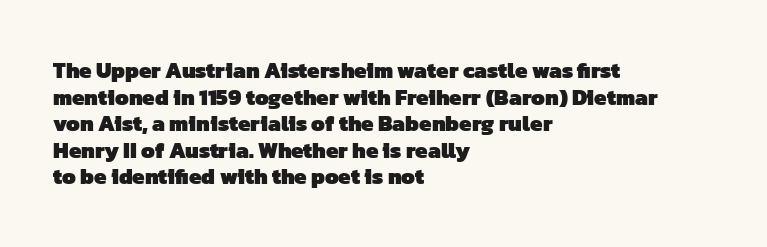
The image shows 22 px bold type; set left-aligned, line spacing 1.21x, normal letter spacing, not underlined.
